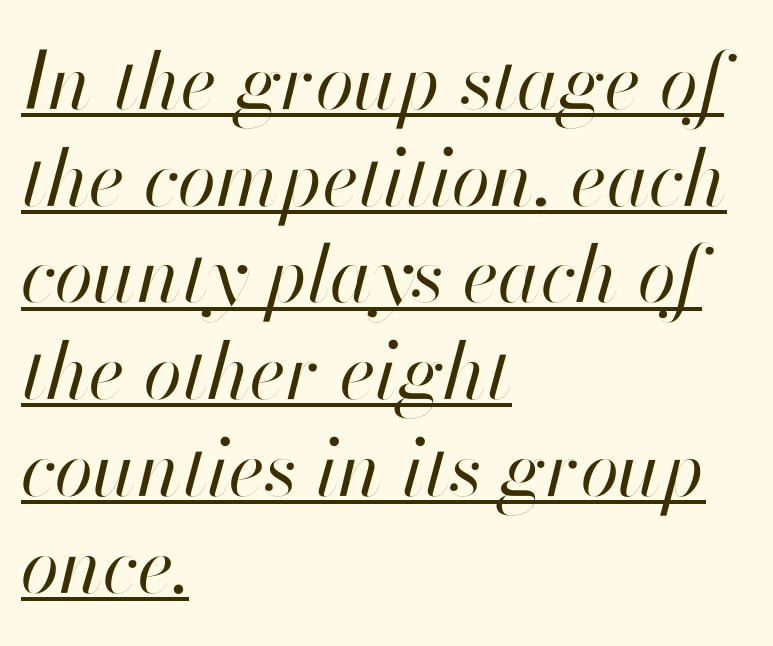
Q: Is the text bold? A: No.
Q: Is the text italic (slanted)? A: Yes, it leans right by about 13 degrees.
Q: Is the text underlined? A: Yes.
Q: How is the paragraph aligned? A: Left-aligned.
Q: Is the spacing between letters normal or unusually wide? A: Normal.
Q: Width (condensed, normal, or wide)? A: Normal.
Q: Stroke contrast? A: High.
Q: x-height? A: Small.
Q: Monospaced? A: No.
